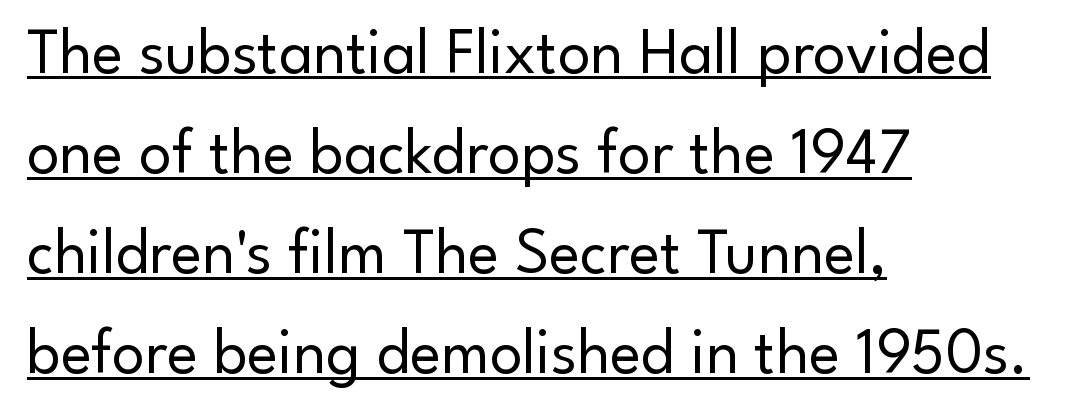
The image shows 65 px regular-weight sans-serif type, upright; set left-aligned, normal line spacing (1.54x), normal letter spacing, underlined; low stroke contrast and a small x-height.
